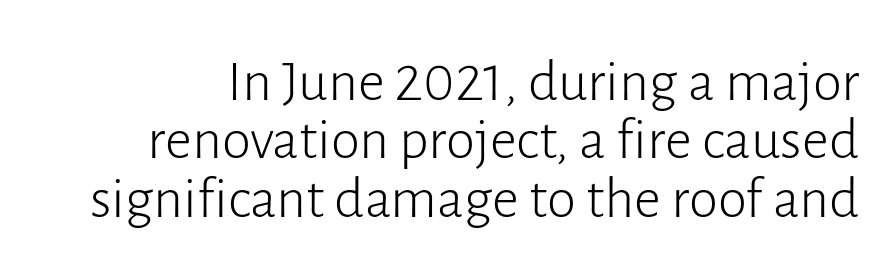
The image shows 59 px light sans-serif type, upright; set tight line spacing (0.99x), normal letter spacing, not underlined; low stroke contrast and a medium x-height.
